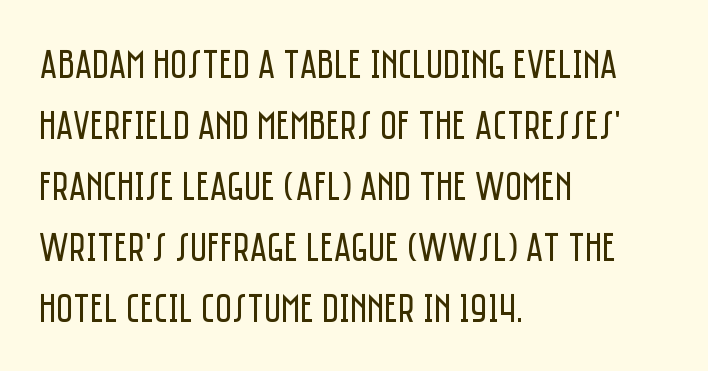
Is this a heavy cut? Hardly; it is regular or lighter. Underlining? Definitely not there. A classic flush-left, rag-right setting is used for this passage. This sample uses plain, unmodified letter spacing. The lettering stays uniformly vertical, giving the passage a roman look.
